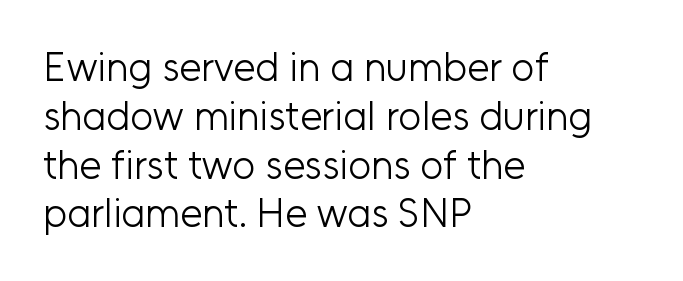
{"serif": "no", "italic": "no", "bold": "no", "weight": "light", "width": "normal", "stroke_contrast": "low", "x_height": "medium", "monospaced": "no", "underline": "no", "align": "left", "line_spacing_ratio": 1.22, "letter_spacing": "normal", "letter_spacing_em": 0.0, "glyph_px": 40}
